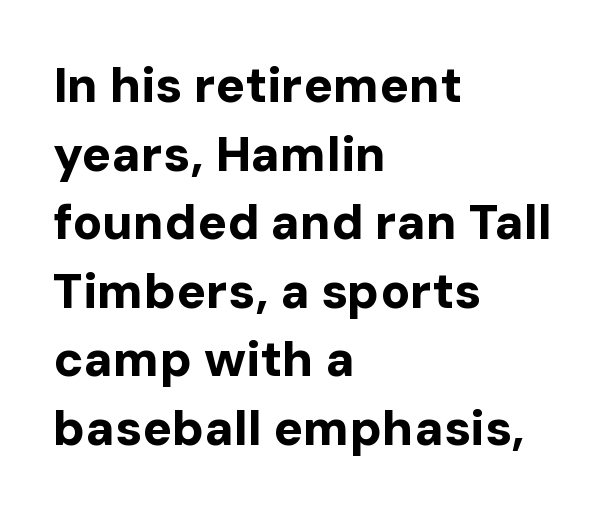
Varying glyph widths throughout — classic text-font behaviour. Compared with a centered layout, this one pins lines to the left instead. Spacing between characters is what you'd get straight out of the box. Stroke terminals: plain, sans-serif.
